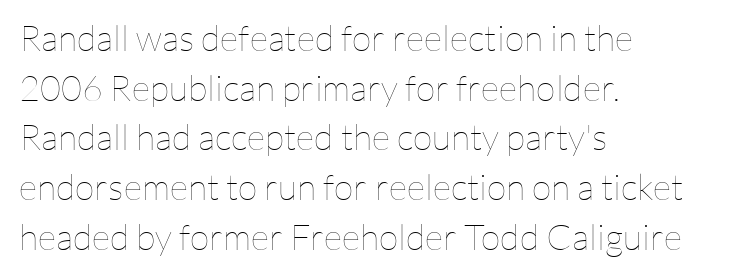
The image shows 36 px thin type, upright; set left-aligned, normal line spacing (1.38x), normal letter spacing, not underlined; low stroke contrast and a medium x-height.
